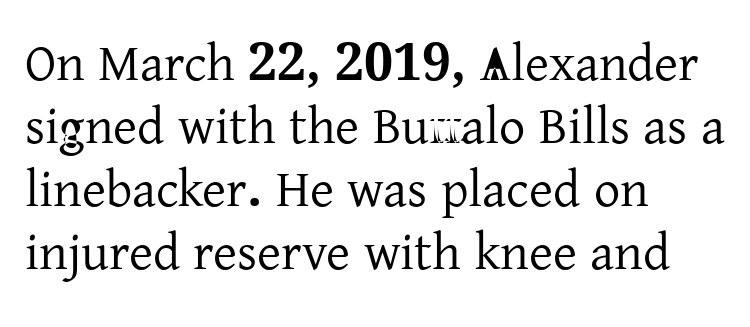
Every stem runs plumb, perpendicular to the baseline. This sample uses a serif face. The foot of each line stays bare and open. Note the varied advance widths — an 'i' is clearly narrower than an 'm'. This rendering uses left alignment, leaving the right contour irregular. There is no visible air inserted between adjacent glyphs.
